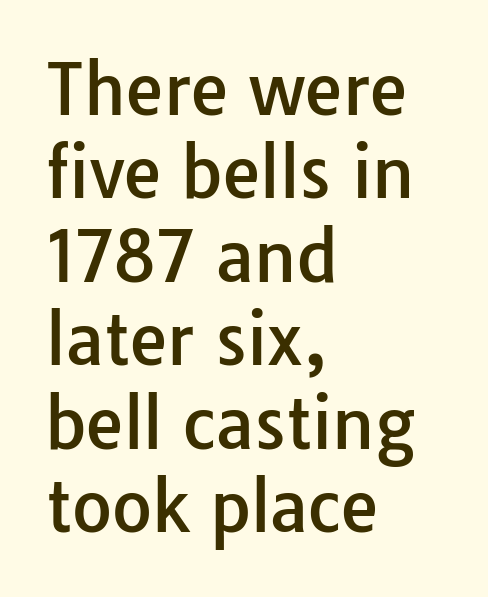
Q: Is the text italic (slanted)? A: No, it is upright.
Q: Is the typeface a serif or a sans-serif typeface? A: Sans-serif.
Q: Is the text underlined? A: No.
Q: How is the paragraph aligned? A: Left-aligned.
Q: Is the spacing between letters normal or unusually wide? A: Normal.
Q: Width (condensed, normal, or wide)? A: Normal.
Q: Stroke contrast? A: Low.
Q: x-height? A: Medium.
Q: Monospaced? A: No.
